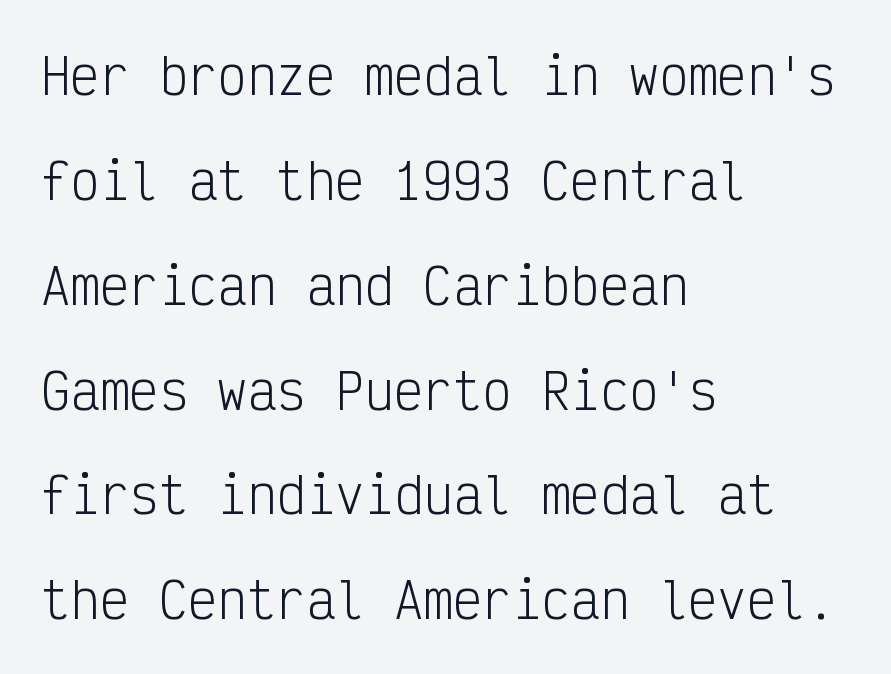
Q: Is the text bold? A: No.
Q: Is the text italic (slanted)? A: No, it is upright.
Q: Is the typeface a serif or a sans-serif typeface? A: Sans-serif.
Q: Is the text underlined? A: No.
Q: How is the paragraph aligned? A: Left-aligned.
Q: Is the spacing between letters normal or unusually wide? A: Normal.
Q: Is the spacing between lines tight, normal or loose? A: Loose.
Q: Width (condensed, normal, or wide)? A: Condensed.
Q: Stroke contrast? A: Low.
Q: x-height? A: Medium.
Q: Monospaced? A: Yes.
